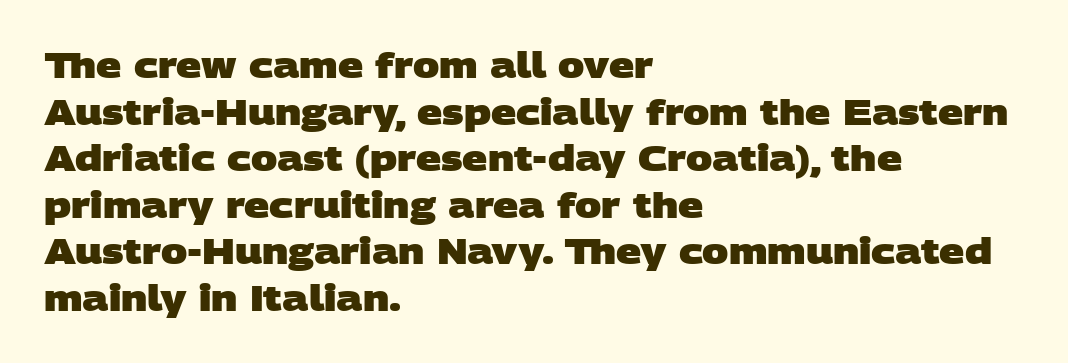
{"serif": "no", "bold": "yes", "weight": "heavy", "width": "wide", "stroke_contrast": "low", "x_height": "large", "monospaced": "no", "underline": "no", "align": "left", "line_spacing": "normal", "line_spacing_ratio": 1.33, "letter_spacing": "normal", "letter_spacing_em": 0.0, "glyph_px": 35}
